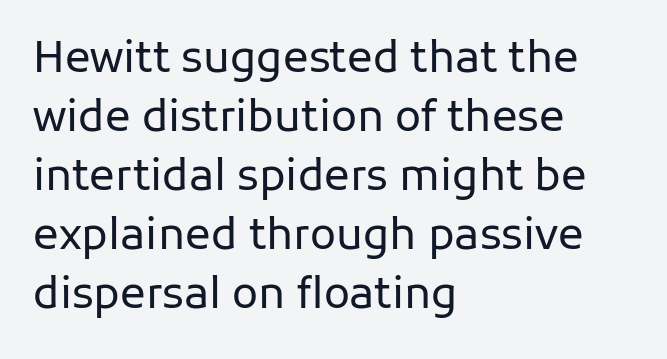
Q: Is the text bold? A: No.
Q: Is the text italic (slanted)? A: No, it is upright.
Q: Is the typeface a serif or a sans-serif typeface? A: Sans-serif.
Q: Is the text underlined? A: No.
Q: How is the paragraph aligned? A: Left-aligned.
Q: Is the spacing between letters normal or unusually wide? A: Normal.
Q: Is the spacing between lines tight, normal or loose? A: Normal.
Q: Width (condensed, normal, or wide)? A: Normal.
Q: Stroke contrast? A: Low.
Q: x-height? A: Medium.
Q: Monospaced? A: No.
